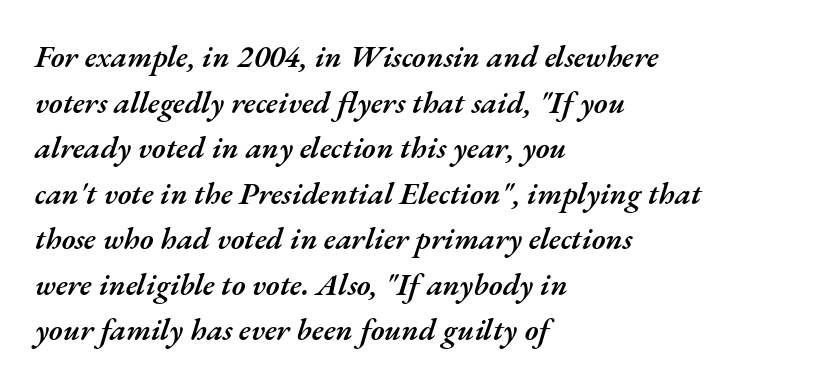
{"italic": "yes", "lean": "right", "slant_degrees": 17, "bold": "semi", "weight": "semibold", "width": "normal", "stroke_contrast": "medium", "x_height": "small", "monospaced": "no", "underline": "no", "align": "left", "line_spacing": "normal", "line_spacing_ratio": 1.47, "letter_spacing": "normal", "letter_spacing_em": 0.0, "glyph_px": 31}
